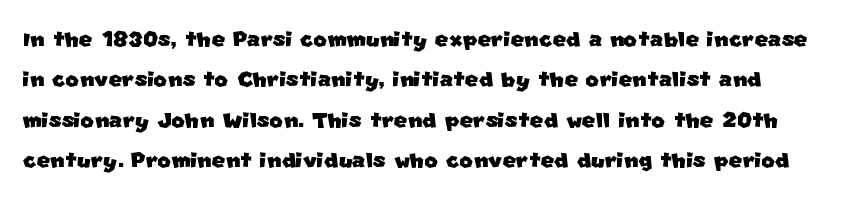
Any mark beneath the type? The region is blank. A normal amount of white space separates one row of letters from the next. Is this a fixed-width face? No — the glyphs have proportional, varying widths. There is no visible air inserted between adjacent glyphs.
